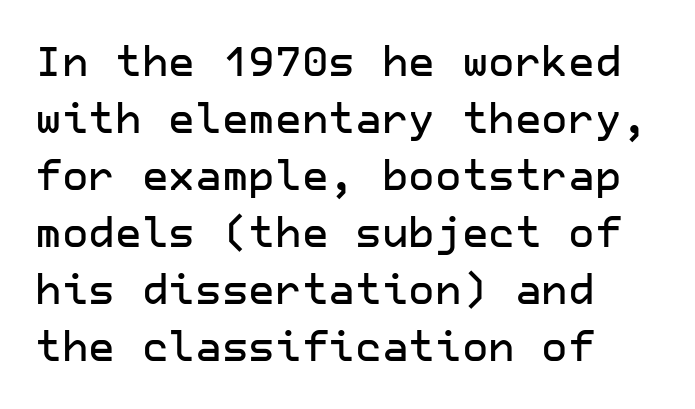
Note: no serifs on the glyphs. Clear beneath every line of the passage. What stands out about the letter spacing? Nothing — it is the standard amount. Reading down the column, the eye jumps a familiar distance to each next line. Typeset ragged right — the left edge is the straight one.
